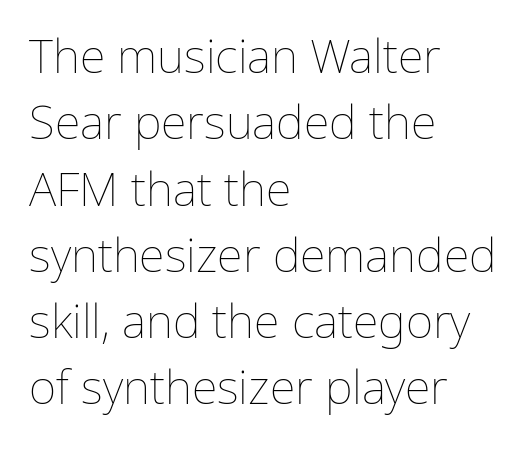
{"italic": "no", "bold": "no", "weight": "thin", "width": "normal", "stroke_contrast": "low", "x_height": "medium", "monospaced": "no", "underline": "no", "align": "left", "line_spacing": "normal", "line_spacing_ratio": 1.41, "letter_spacing": "normal", "letter_spacing_em": 0.0, "glyph_px": 47}
